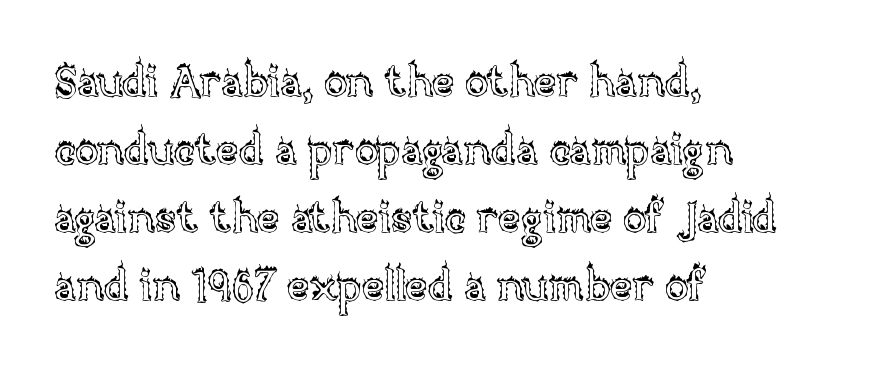
Q: Is the text italic (slanted)? A: No, it is upright.
Q: Is the text underlined? A: No.
Q: How is the paragraph aligned? A: Left-aligned.
Q: Is the spacing between letters normal or unusually wide? A: Normal.
Q: Is the spacing between lines tight, normal or loose? A: Normal.
Q: Width (condensed, normal, or wide)? A: Normal.
Q: x-height? A: Large.
Q: Monospaced? A: No.
